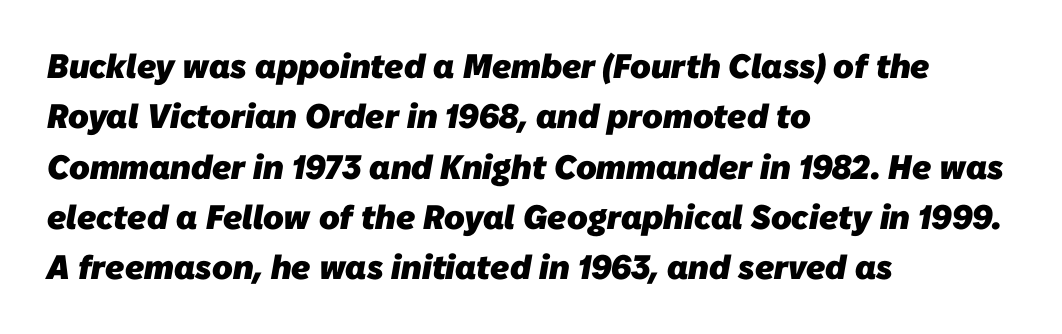
Teacher's note: observe the even left margin — that is flush-left alignment. The tracking reads as untouched default to a designer's eye. The characters display no serif detailing; their extremities are plain. Typesetter's note: full bold, strokes at maximum text heaviness.
